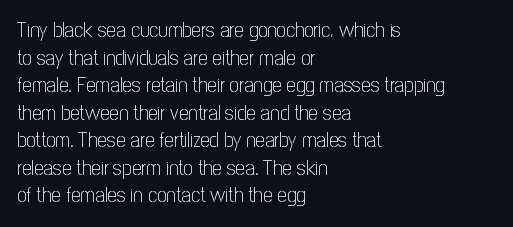
{"italic": "no", "bold": "no", "underline": "no", "align": "left", "line_spacing": "normal", "line_spacing_ratio": 1.31, "letter_spacing": "normal", "letter_spacing_em": 0.0, "glyph_px": 21}
